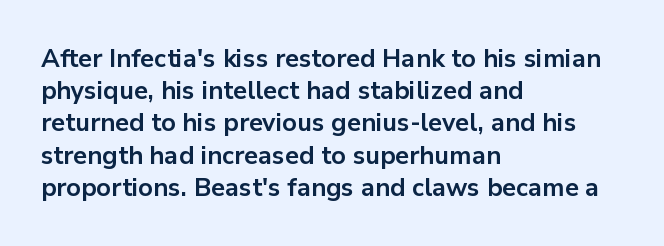
The lines sit at an ordinary, default distance from one another. Italic? Not at all — the glyphs are vertical. This rendering leaves character spacing at its baseline value. A student would call this left alignment; a typographer would say flush left, rag right.
